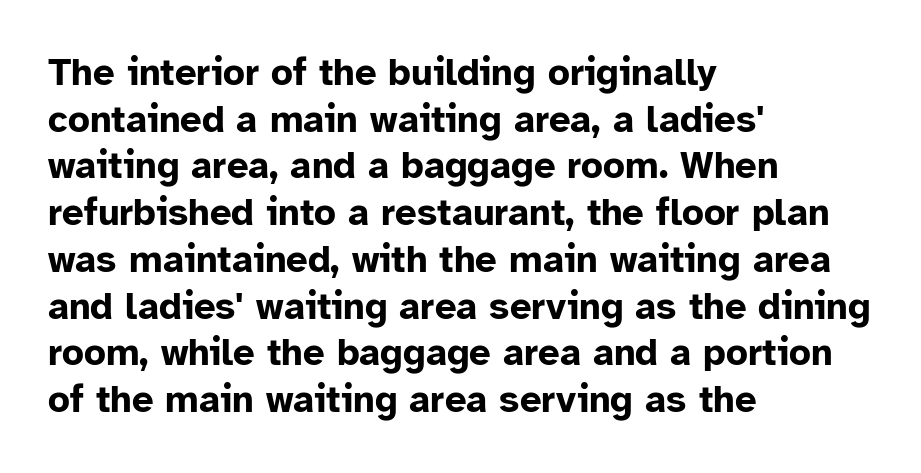
{"serif": "no", "italic": "no", "bold": "yes", "weight": "bold", "width": "normal", "stroke_contrast": "low", "x_height": "medium", "monospaced": "no", "underline": "no", "align": "left", "line_spacing_ratio": 1.23, "letter_spacing": "normal", "letter_spacing_em": 0.0, "glyph_px": 38}
